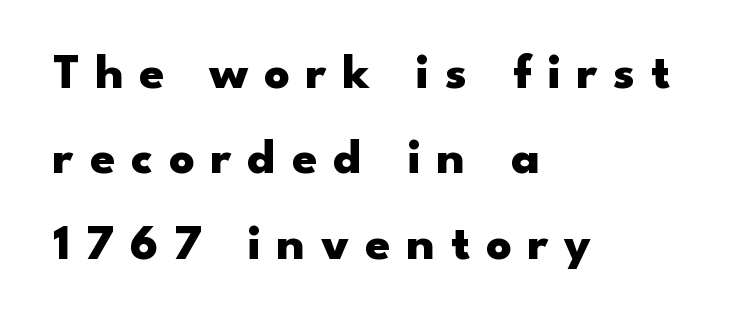
{"serif": "no", "italic": "no", "bold": "yes", "weight": "heavy", "width": "wide", "stroke_contrast": "low", "x_height": "small", "monospaced": "no", "underline": "no", "align": "left", "line_spacing_ratio": 1.71, "letter_spacing": "wide", "letter_spacing_em": 0.32, "glyph_px": 50}
